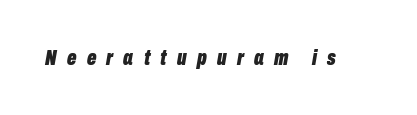
The image shows 22 px bold type, italic (leaning right); set unusually wide letter spacing (+0.47 em), not underlined.
